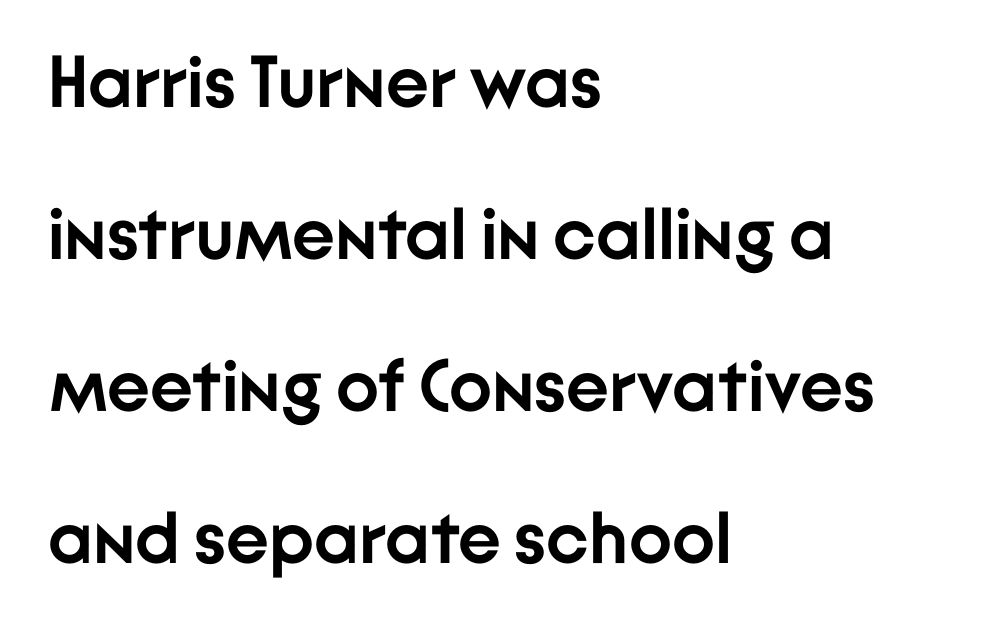
{"serif": "no", "italic": "no", "bold": "yes", "weight": "semibold", "width": "normal", "stroke_contrast": "low", "x_height": "medium", "monospaced": "no", "underline": "no", "align": "left", "line_spacing": "loose", "line_spacing_ratio": 2.08, "letter_spacing": "normal", "letter_spacing_em": 0.0, "glyph_px": 73}
